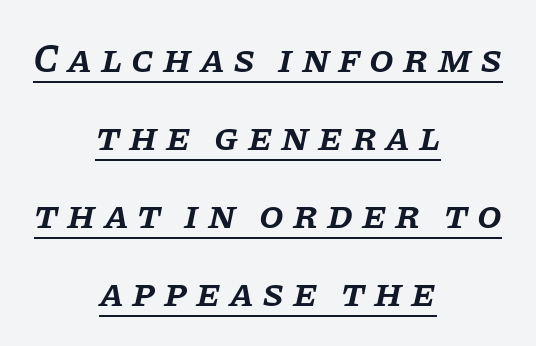
The image shows 40 px semibold serif type, italic (leaning right); set centered, loose line spacing (1.95x), unusually wide letter spacing (+0.22 em), underlined; low stroke contrast and a large x-height.
